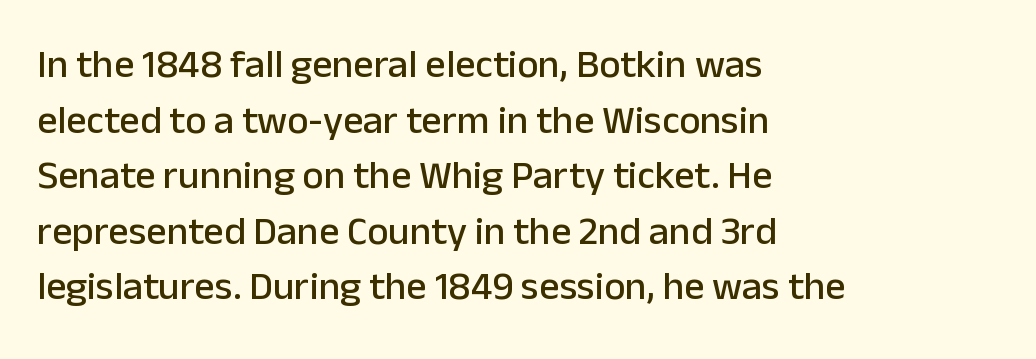
{"serif": "no", "italic": "no", "width": "normal", "stroke_contrast": "low", "x_height": "medium", "monospaced": "no", "underline": "no", "align": "left", "line_spacing": "normal", "line_spacing_ratio": 1.39, "letter_spacing": "normal", "letter_spacing_em": 0.0, "glyph_px": 40}
